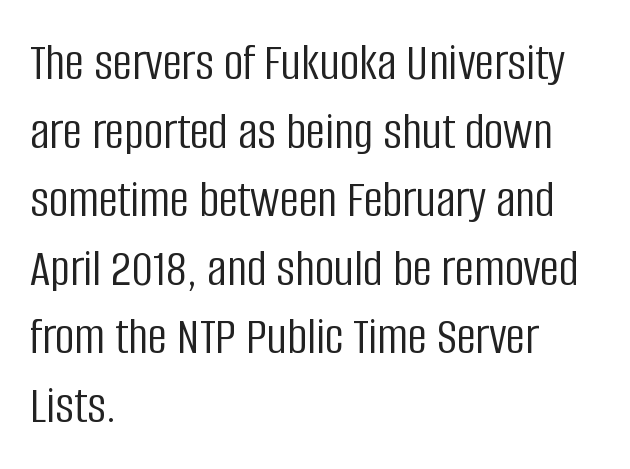
Letters rest on an invisible, unmarked baseline. Counters stay open thanks to moderate or lighter strokes. The text was rendered using a sans face with plain stroke endings. This sample has the flowing, uneven cadence of proportional lettering. Words appear dense and cohesive because spacing is normal. All the whitespace from short lines collects on the right.
